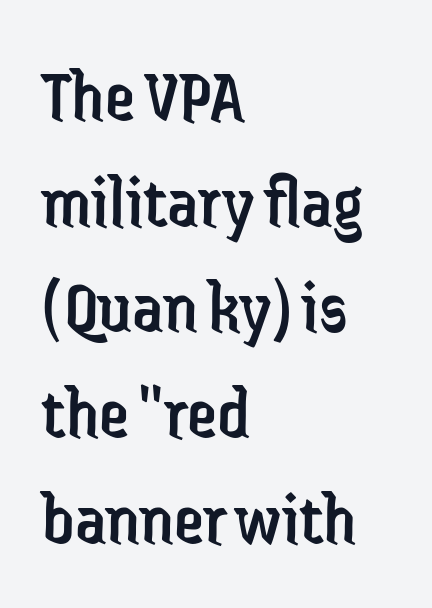
The image shows 76 px regular-weight, condensed sans-serif type, upright; set left-aligned, normal line spacing (1.39x), normal letter spacing, not underlined; low stroke contrast and a medium x-height.
